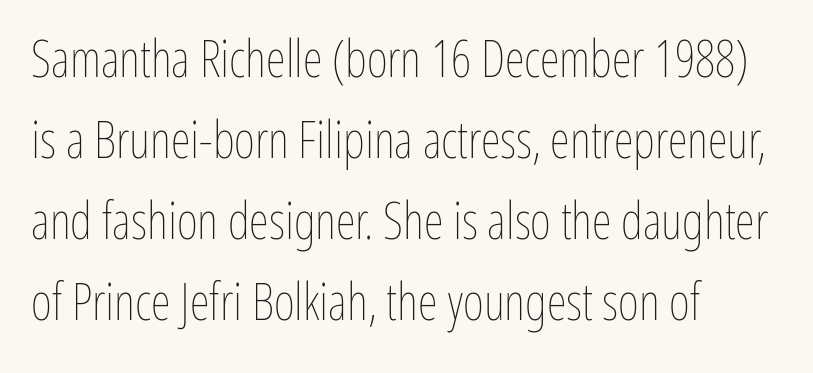
Ascenders rise straight up at ninety degrees. The string is rendered with underlining switched off. A classic flush-left, rag-right setting is used for this passage. This sample has the flowing, uneven cadence of proportional lettering. Is the letter spacing exaggerated? No — it looks like the ordinary default. Vertical spacing — default.
